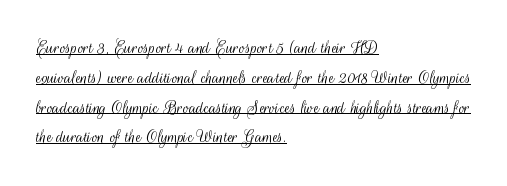
{"bold": "no", "underline": "yes", "align": "left", "line_spacing": "normal", "line_spacing_ratio": 1.49, "letter_spacing": "normal", "letter_spacing_em": 0.0, "glyph_px": 20}
